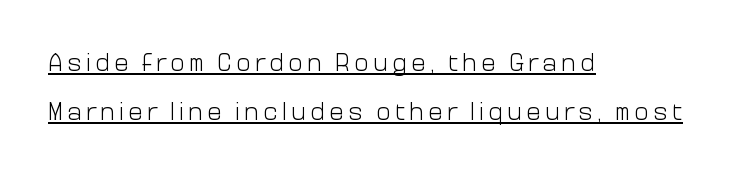
{"italic": "no", "bold": "no", "underline": "yes", "align": "left", "line_spacing": "loose", "line_spacing_ratio": 1.95, "glyph_px": 25}
